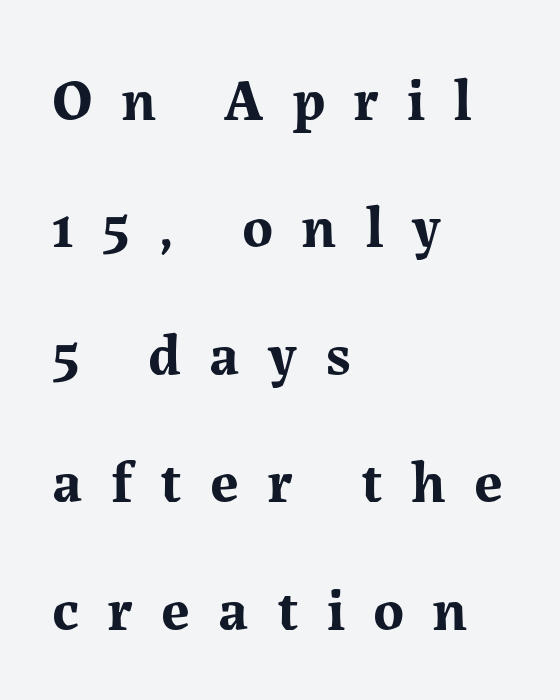
The image shows 59 px bold serif type, upright; set left-aligned, loose line spacing (2.16x), unusually wide letter spacing (+0.48 em), not underlined; medium stroke contrast and a medium x-height.
